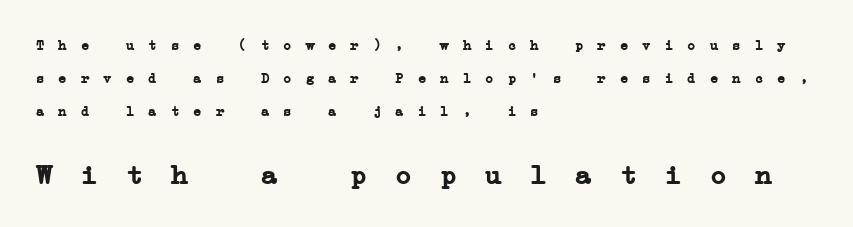
The image shows 28 px semibold, wide serif type, monospaced; set left-aligned, loose line spacing (2.35x), unusually wide letter spacing (+0.4 em), not underlined; the second (bottom) block is 2.0x larger; low stroke contrast and a medium x-height.
